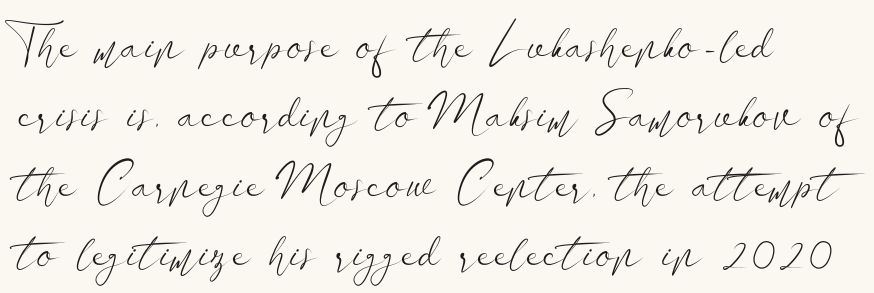
Summary of weight: not heavy and not bold. Proportional: the letters do not fall into vertical columns. The designer went with a sans here, leaving each stem footless.
